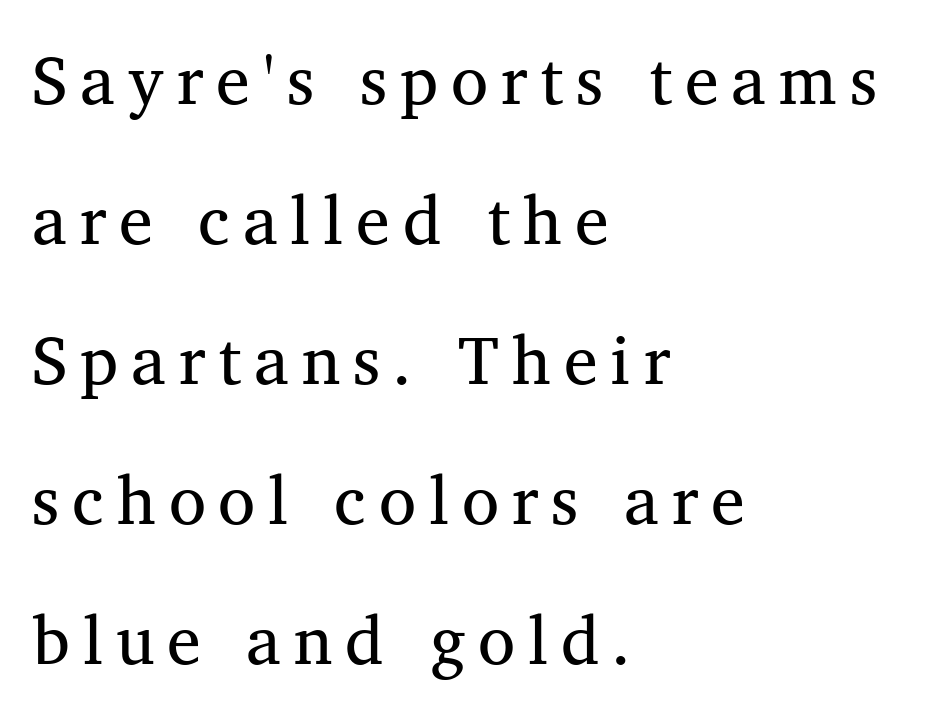
The image shows 68 px serif type, upright; set left-aligned, loose line spacing (2.06x), not underlined; medium stroke contrast and a medium x-height.
